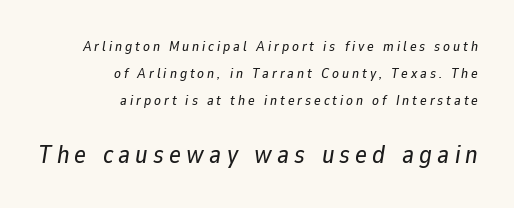
Q: Is the text italic (slanted)? A: Yes, it leans right by about 9 degrees.
Q: Is the text underlined? A: No.
Q: How is the paragraph aligned? A: Right-aligned.
Q: Is the spacing between letters normal or unusually wide? A: Unusually wide.
Q: Is the spacing between lines tight, normal or loose? A: Loose.
Q: Which block of text is set in a larger size, the first (top) or the second (bottom)? A: The second (bottom) one.
